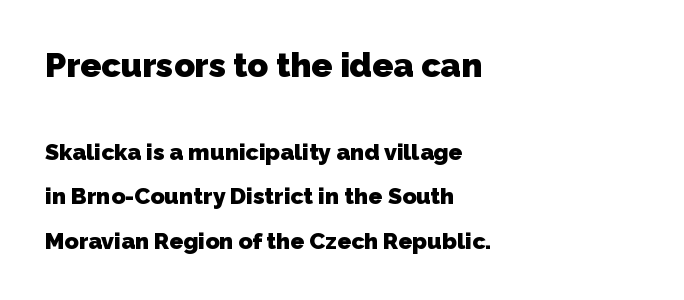
The image shows 34 px heavy sans-serif type; set left-aligned, loose line spacing (1.93x), normal letter spacing, not underlined; the first (top) block is 1.48x larger; low stroke contrast and a medium x-height.
